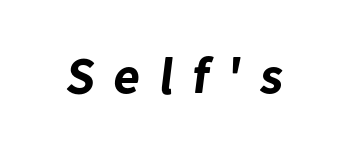
{"serif": "no", "bold": "yes", "weight": "bold", "width": "normal", "stroke_contrast": "low", "x_height": "medium", "monospaced": "no", "underline": "no", "letter_spacing": "wide", "letter_spacing_em": 0.38, "glyph_px": 51}
